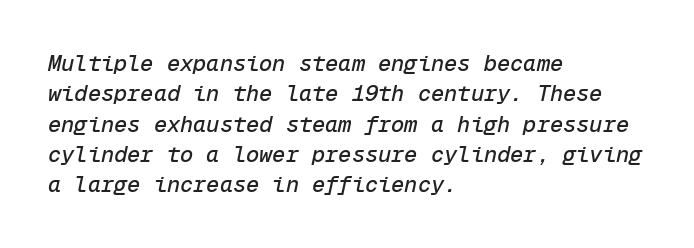
The line texture is even and compact thanks to regular tracking. The words here are not underlined. If you measured baseline to baseline, you'd find a middling distance. Line starts are locked; line ends wander. Would a proofreader flag this as italicized? Yes.
